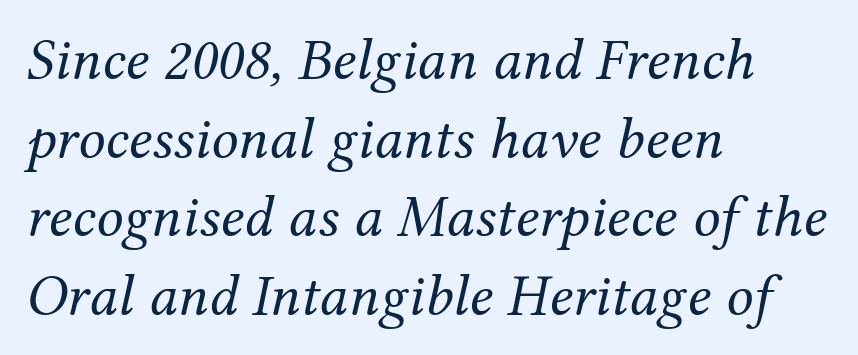
Q: Is the text bold? A: No.
Q: Is the text italic (slanted)? A: Yes, it leans right by about 12 degrees.
Q: Is the typeface a serif or a sans-serif typeface? A: Serif.
Q: Is the text underlined? A: No.
Q: How is the paragraph aligned? A: Left-aligned.
Q: Is the spacing between letters normal or unusually wide? A: Normal.
Q: Is the spacing between lines tight, normal or loose? A: Normal.
Q: Width (condensed, normal, or wide)? A: Normal.
Q: Stroke contrast? A: Medium.
Q: x-height? A: Medium.
Q: Monospaced? A: No.
